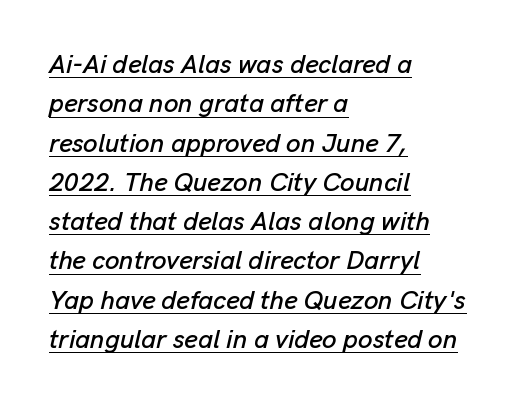
Q: Is the text italic (slanted)? A: Yes, it leans right by about 13 degrees.
Q: Is the text underlined? A: Yes.
Q: How is the paragraph aligned? A: Left-aligned.
Q: Is the spacing between letters normal or unusually wide? A: Normal.
Q: Is the spacing between lines tight, normal or loose? A: Normal.
